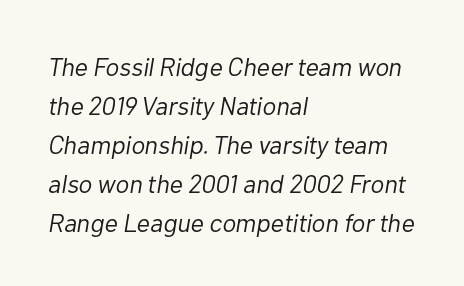
Q: Is the text bold? A: No.
Q: Is the text italic (slanted)? A: Yes, it leans right by about 10 degrees.
Q: Is the text underlined? A: No.
Q: How is the paragraph aligned? A: Left-aligned.
Q: Is the spacing between letters normal or unusually wide? A: Normal.
Q: Is the spacing between lines tight, normal or loose? A: Normal.
